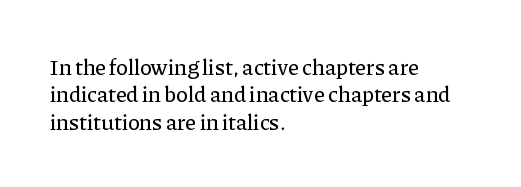
Q: Is the text italic (slanted)? A: No, it is upright.
Q: Is the text underlined? A: No.
Q: How is the paragraph aligned? A: Left-aligned.
Q: Is the spacing between letters normal or unusually wide? A: Normal.
